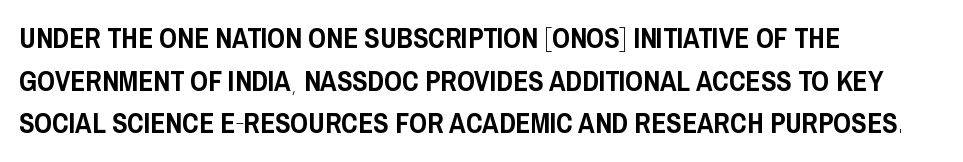
Honestly, the row spacing looks completely unremarkable. Posture: vertical. Serifs: no, the terminals of the letterforms are clean. Proportional: the letters do not fall into vertical columns.
